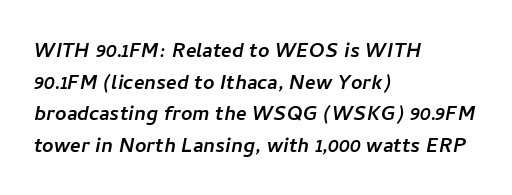
Q: Is the text underlined? A: No.
Q: How is the paragraph aligned? A: Left-aligned.
Q: Is the spacing between letters normal or unusually wide? A: Normal.
Q: Is the spacing between lines tight, normal or loose? A: Normal.
